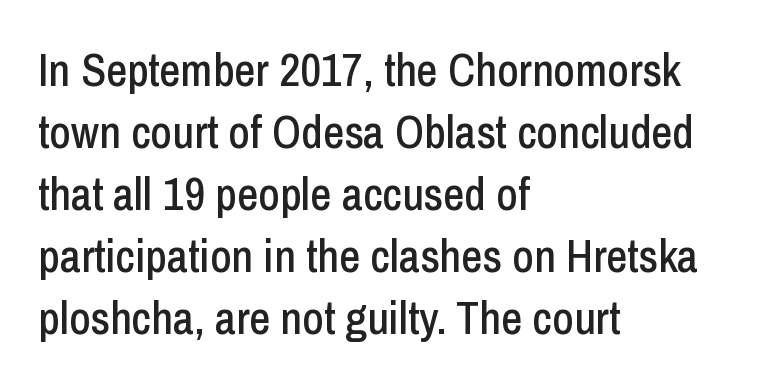
{"serif": "no", "italic": "no", "width": "condensed", "stroke_contrast": "low", "x_height": "medium", "monospaced": "no", "underline": "no", "align": "left", "line_spacing": "normal", "line_spacing_ratio": 1.35, "letter_spacing": "normal", "letter_spacing_em": 0.0, "glyph_px": 46}
